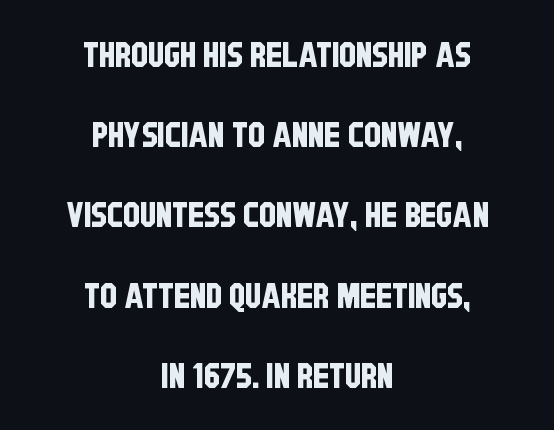
{"serif": "no", "width": "condensed", "stroke_contrast": "low", "x_height": "large", "monospaced": "no", "underline": "no", "align": "center", "line_spacing": "loose", "line_spacing_ratio": 2.36, "letter_spacing": "normal", "letter_spacing_em": 0.0, "glyph_px": 34}
